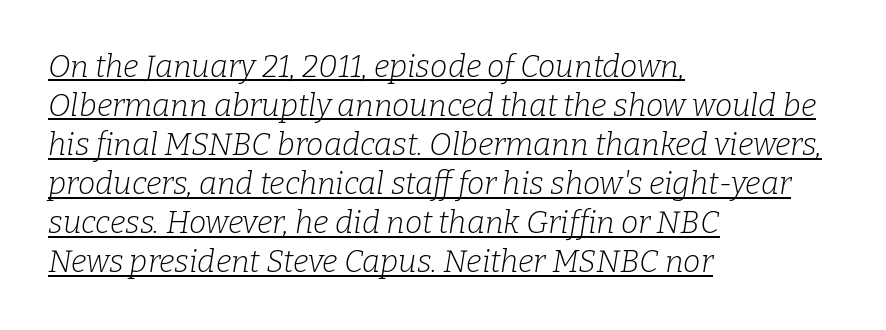
The image shows 31 px light serif type, italic (leaning right); set left-aligned, normal line spacing (1.26x), normal letter spacing, underlined; low stroke contrast and a medium x-height.
